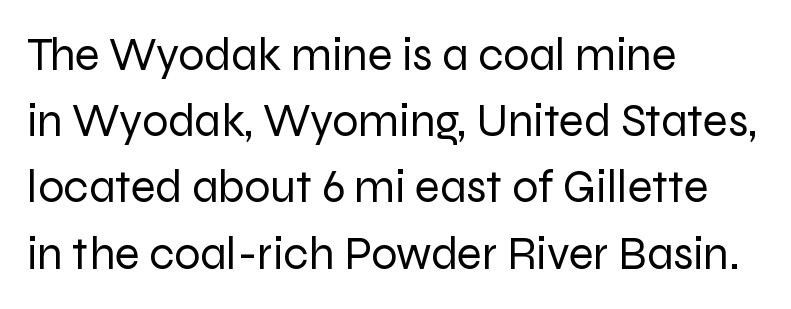
{"serif": "no", "italic": "no", "bold": "no", "weight": "regular", "width": "normal", "stroke_contrast": "low", "x_height": "medium", "monospaced": "no", "underline": "no", "align": "left", "line_spacing": "normal", "line_spacing_ratio": 1.44, "letter_spacing": "normal", "letter_spacing_em": 0.0, "glyph_px": 46}
